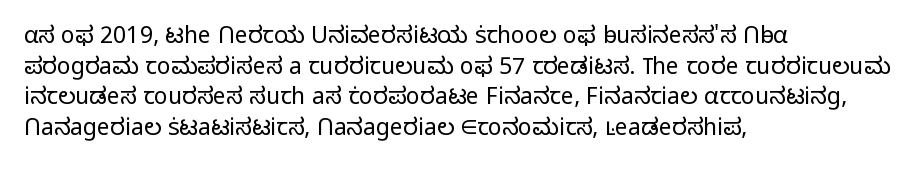
The image shows 23 px text type, upright; set left-aligned, normal line spacing (1.33x), normal letter spacing, not underlined.
